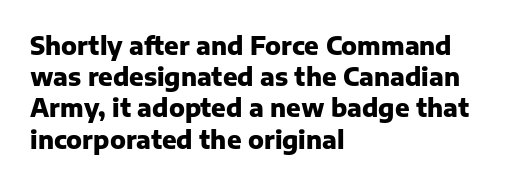
The image shows 24 px bold type, upright; set left-aligned, normal line spacing (1.3x), normal letter spacing, not underlined.
